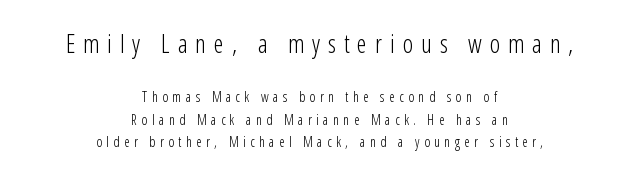
The image shows 25 px text type, upright; set centered, normal line spacing (1.63x), unusually wide letter spacing (+0.32 em), not underlined; the first (top) block is 1.79x larger.
